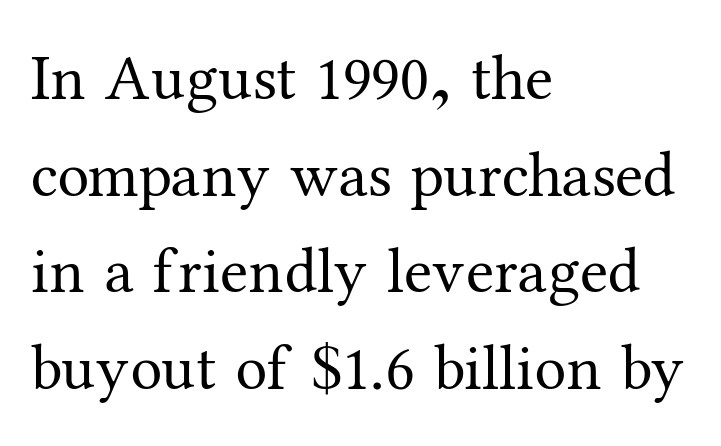
{"serif": "yes", "italic": "no", "bold": "no", "weight": "regular", "width": "normal", "stroke_contrast": "medium", "x_height": "medium", "monospaced": "no", "underline": "no", "align": "left", "line_spacing": "normal", "line_spacing_ratio": 1.51, "letter_spacing": "normal", "letter_spacing_em": 0.0, "glyph_px": 64}
